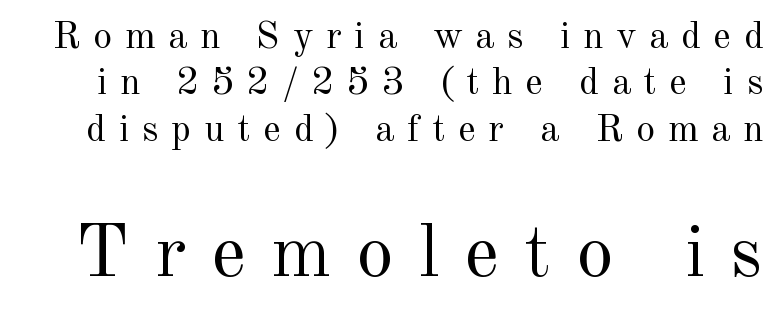
Q: Is the text bold? A: No.
Q: Is the text italic (slanted)? A: No, it is upright.
Q: Is the typeface a serif or a sans-serif typeface? A: Serif.
Q: Is the text underlined? A: No.
Q: Is the spacing between letters normal or unusually wide? A: Unusually wide.
Q: Which block of text is set in a larger size, the first (top) or the second (bottom)? A: The second (bottom) one.
Q: Width (condensed, normal, or wide)? A: Normal.
Q: x-height? A: Small.
Q: Monospaced? A: No.
